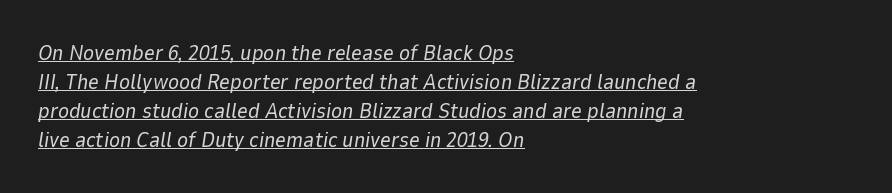
Caption: multi-line text, flush left, ragged right. Glance below the letters and you will spot a drawn line. Does the leading feel generous? No, just average. Compared with ordinary roman type, these characters are visibly tilted.
